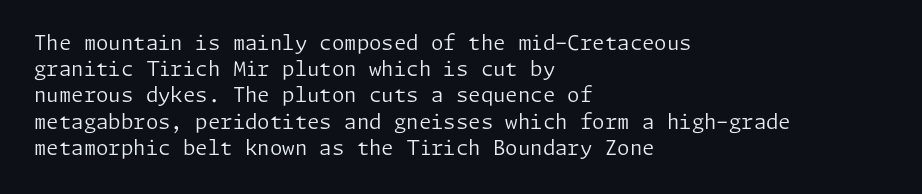
{"italic": "no", "bold": "no", "underline": "no", "align": "left", "line_spacing": "normal", "line_spacing_ratio": 1.31, "letter_spacing": "normal", "letter_spacing_em": 0.0, "glyph_px": 20}
